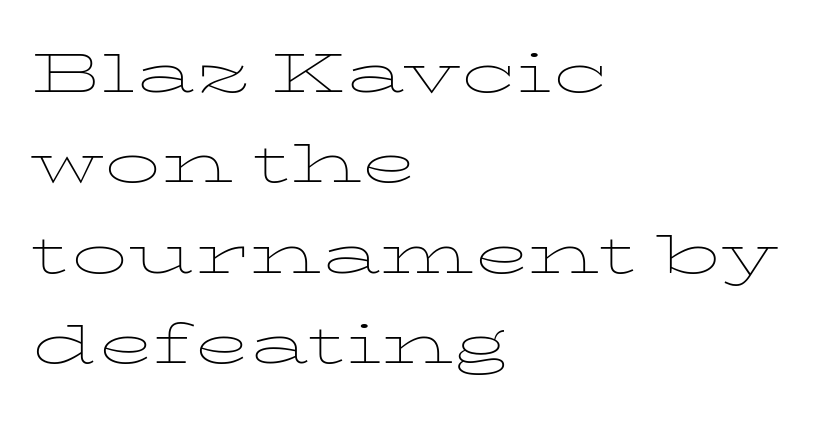
{"italic": "no", "bold": "no", "weight": "thin", "width": "wide", "stroke_contrast": "low", "x_height": "medium", "monospaced": "no", "underline": "no", "align": "left", "line_spacing_ratio": 1.22, "letter_spacing": "normal", "letter_spacing_em": 0.0, "glyph_px": 74}
